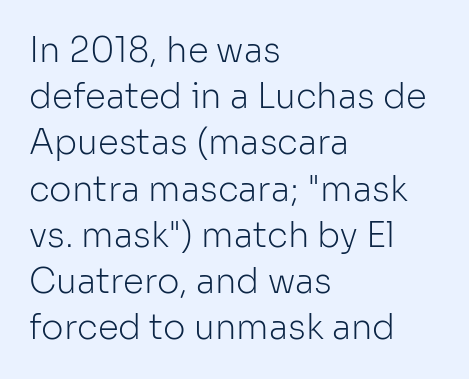
Here the designer chose a conventional face with non-uniform glyph widths. Compared with typical body copy, the letter spacing here is the same. Visually the block forms a straight wall on the left and a jagged coastline on the right. This sample keeps an unexceptional amount of space between lines. Stems here are at most as thick as an everyday book face.
